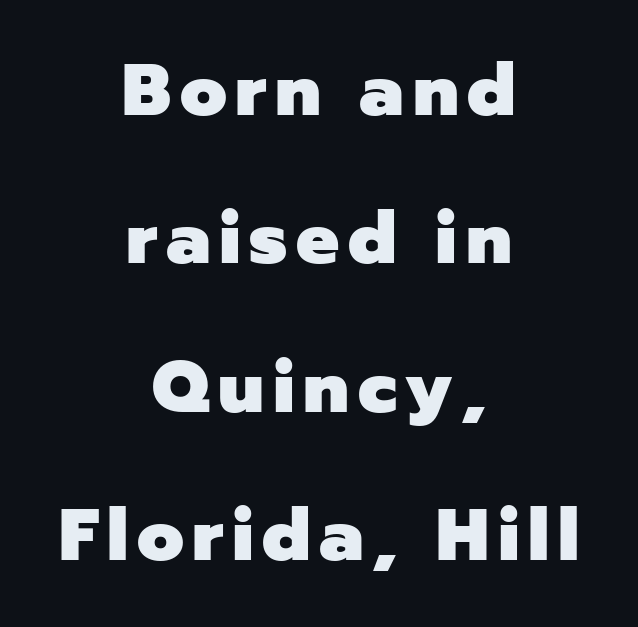
{"serif": "no", "italic": "no", "bold": "yes", "weight": "heavy", "width": "normal", "stroke_contrast": "low", "x_height": "medium", "monospaced": "no", "underline": "no", "align": "center", "line_spacing": "loose", "line_spacing_ratio": 2.06, "glyph_px": 72}
